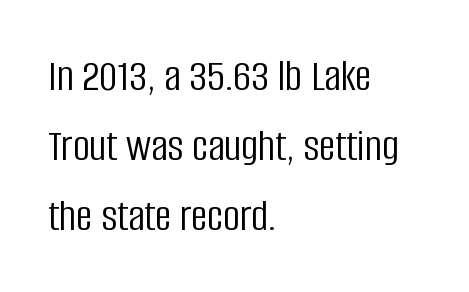
The image shows 46 px light, condensed sans-serif type, upright; set left-aligned, normal line spacing (1.52x), normal letter spacing, not underlined; low stroke contrast and a large x-height.
